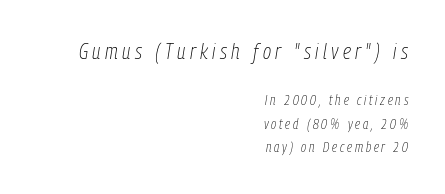
Tall strokes in this sample are angled rather than plumb. The face used here is rendered with a markedly widened letterfit. Visually the block forms a straight wall on the right and a jagged coastline on the left. Look at the glyph heights: the upper group is clearly the bigger setting. This is not heavy type; no bold has been used. The passage shown stacks its lines at a standard gap.
